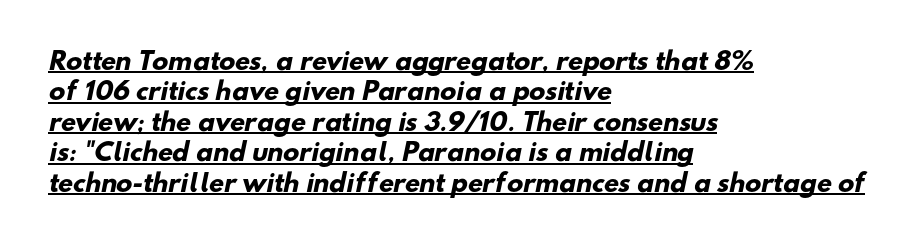
The image shows 24 px bold type; set left-aligned, normal line spacing (1.27x), normal letter spacing, underlined.
